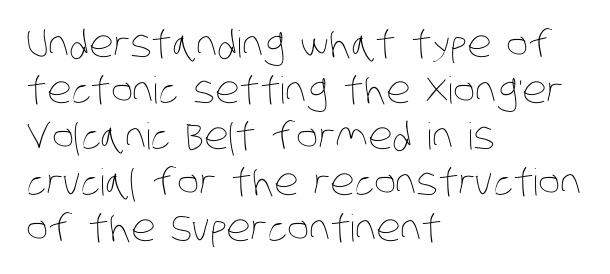
{"bold": "no", "weight": "thin", "width": "condensed", "stroke_contrast": "low", "x_height": "large", "monospaced": "no", "underline": "no", "align": "left", "line_spacing_ratio": 1.24, "letter_spacing": "normal", "letter_spacing_em": 0.0, "glyph_px": 37}
